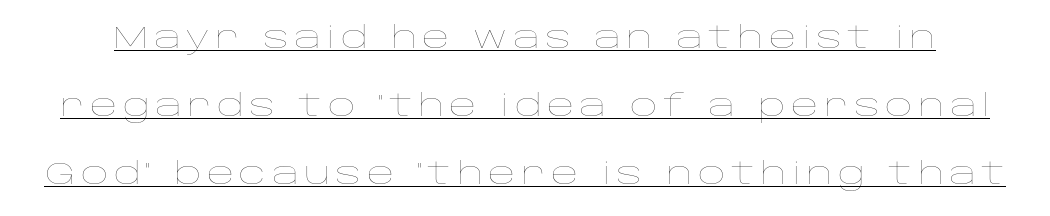
The image shows 30 px thin, wide type, upright; set loose line spacing (2.26x), underlined; low stroke contrast and a large x-height.
